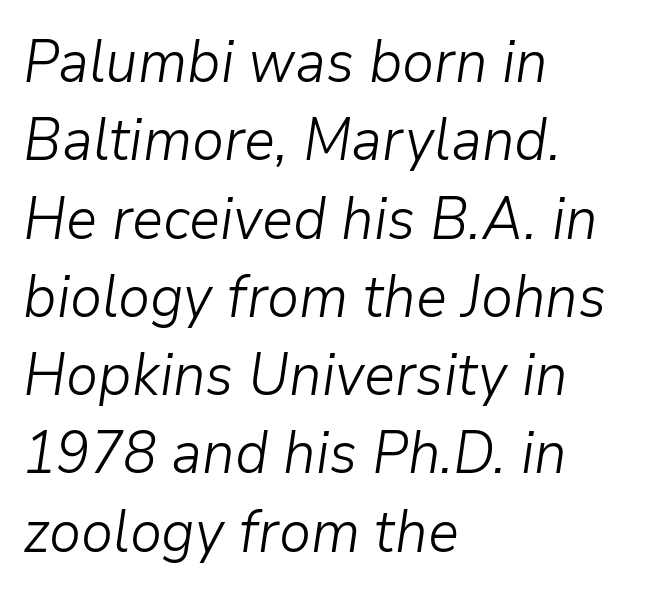
The image shows 58 px light type, italic (leaning right); set left-aligned, normal line spacing (1.35x), normal letter spacing, not underlined; low stroke contrast and a medium x-height.
